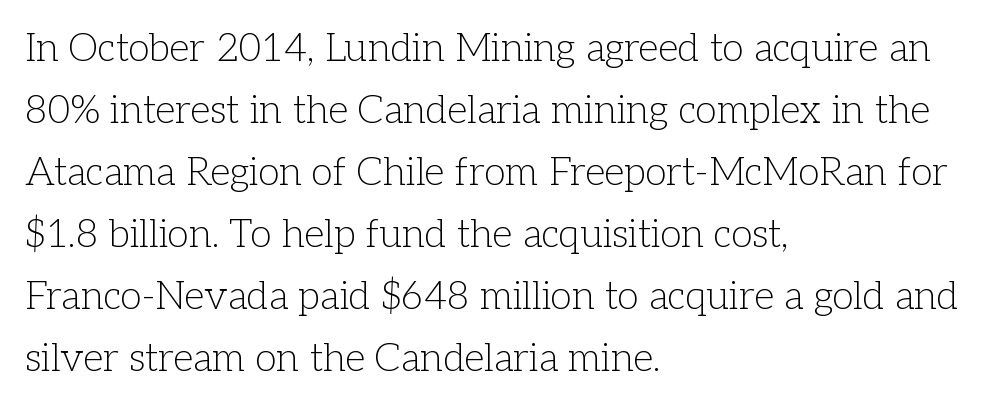
The image shows 39 px light serif type, upright; set left-aligned, normal line spacing (1.59x), normal letter spacing, not underlined; low stroke contrast and a medium x-height.
